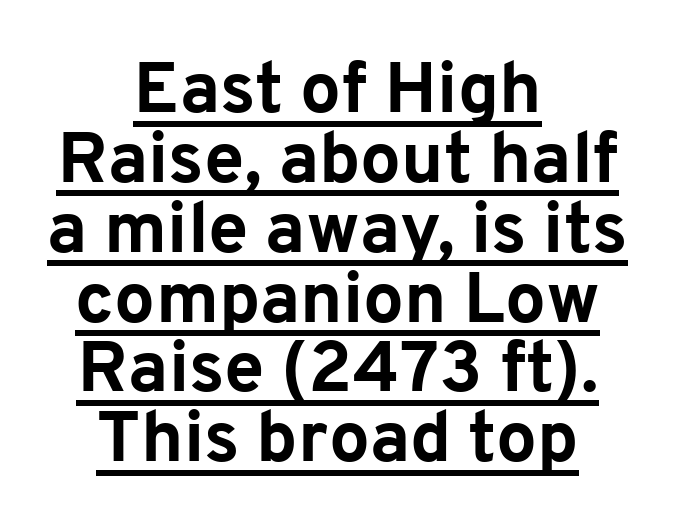
This is roman type, the default non-slanted kind. The rendering shows plain stroke endings on the letterforms — a sans-serif design. Successive baselines arrive quickly, one right under another. Emphasis is given by a line drawn under the lettering.
